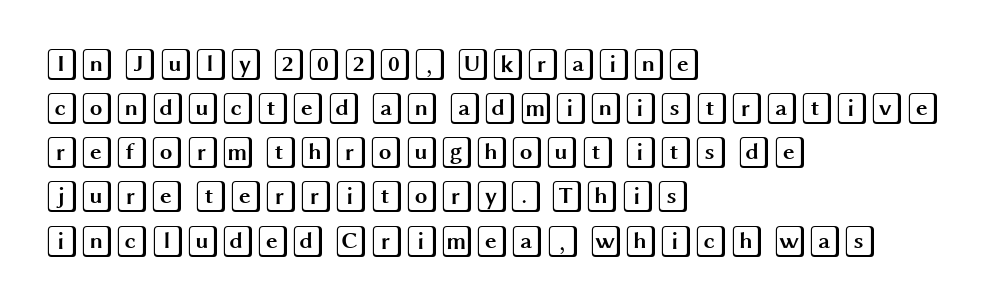
This sample keeps an unexceptional amount of space between lines. Rule under the text: the space is simply empty. Reading down the block, your eye returns to a fixed left position each line. The letters stand straight up with perfectly vertical stems. The rendering keeps characters at their native spacing.
